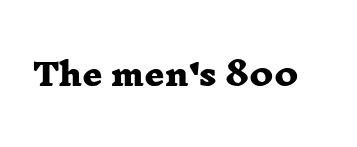
This sample has the flowing, uneven cadence of proportional lettering. These lines are composed in type with serifs. Check under the words: just untouched page. This is heavy type, rendered in bold. Students, note that the glyphs here touch the page at normal intervals.
